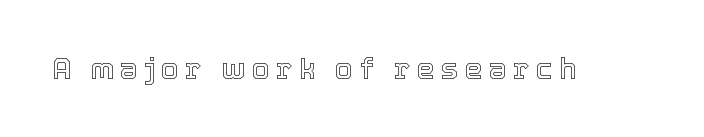
The image shows 29 px text type, upright; set unusually wide letter spacing (+0.21 em), not underlined; a medium x-height.
